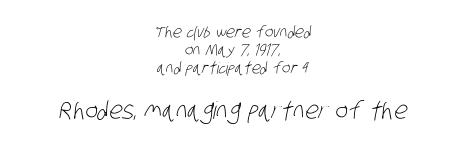
{"bold": "no", "underline": "no", "align": "center", "line_spacing": "tight", "line_spacing_ratio": 1.14, "letter_spacing": "normal", "letter_spacing_em": 0.0, "larger_block": "second", "size_ratio": 1.5, "glyph_px": 24}
